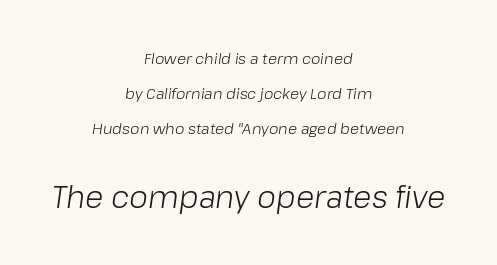
Q: Is the text bold? A: No.
Q: Is the text italic (slanted)? A: Yes, it leans right by about 8 degrees.
Q: Is the text underlined? A: No.
Q: How is the paragraph aligned? A: Centered.
Q: Is the spacing between letters normal or unusually wide? A: Normal.
Q: Is the spacing between lines tight, normal or loose? A: Loose.
Q: Which block of text is set in a larger size, the first (top) or the second (bottom)? A: The second (bottom) one.
Q: Width (condensed, normal, or wide)? A: Normal.
Q: Stroke contrast? A: Low.
Q: x-height? A: Medium.
Q: Monospaced? A: No.
